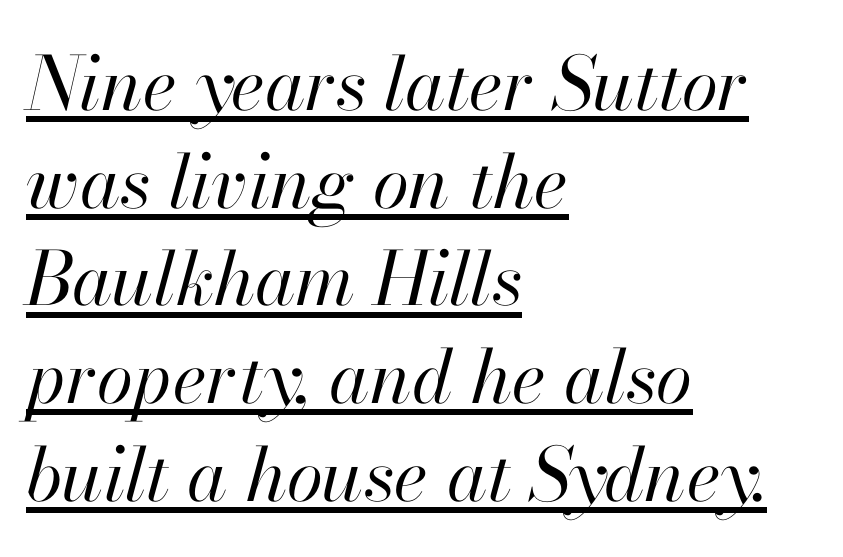
{"italic": "yes", "lean": "right", "slant_degrees": 13, "bold": "no", "weight": "regular", "width": "normal", "stroke_contrast": "high", "x_height": "small", "monospaced": "no", "underline": "yes", "align": "left", "line_spacing": "normal", "line_spacing_ratio": 1.32, "letter_spacing": "normal", "letter_spacing_em": 0.0, "glyph_px": 74}
